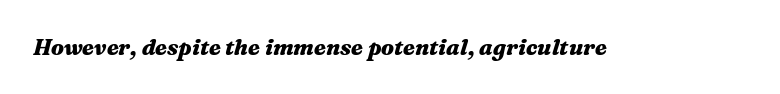
Style check: oblique. Tracking value appears to be zero — textbook default spacing. Students, this is bold: see how much ink each stroke carries. Letters rest on an invisible, unmarked baseline.
